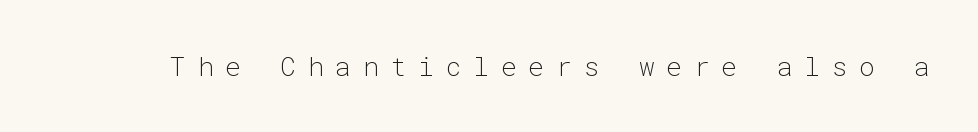
{"italic": "no", "bold": "no", "underline": "no", "letter_spacing": "wide", "letter_spacing_em": 0.46, "glyph_px": 26}
